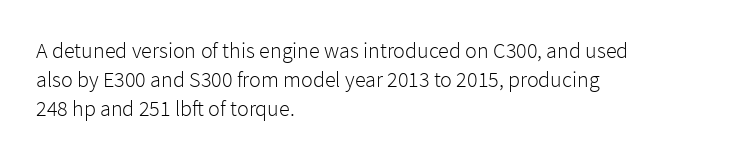
No extra ink here — the face is not bold. The ragged edge is on the right, which tells us the setting is flush left. Decoration check: the copy has no underline. Between one letter and the next there's only the usual sliver of space. No italicization has been applied; the sample stays upright. Successive baselines arrive at the customary interval.
